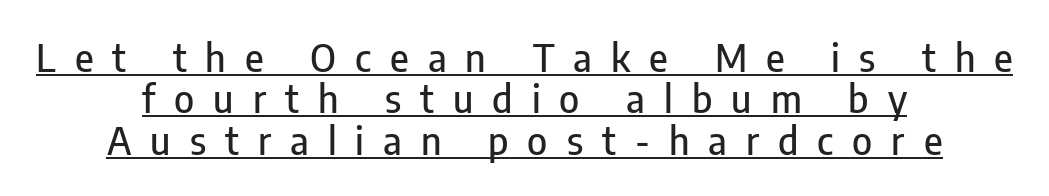
{"serif": "no", "italic": "no", "width": "condensed", "stroke_contrast": "low", "x_height": "medium", "monospaced": "no", "underline": "yes", "align": "center", "line_spacing": "tight", "line_spacing_ratio": 1.09, "letter_spacing": "wide", "letter_spacing_em": 0.5, "glyph_px": 38}
